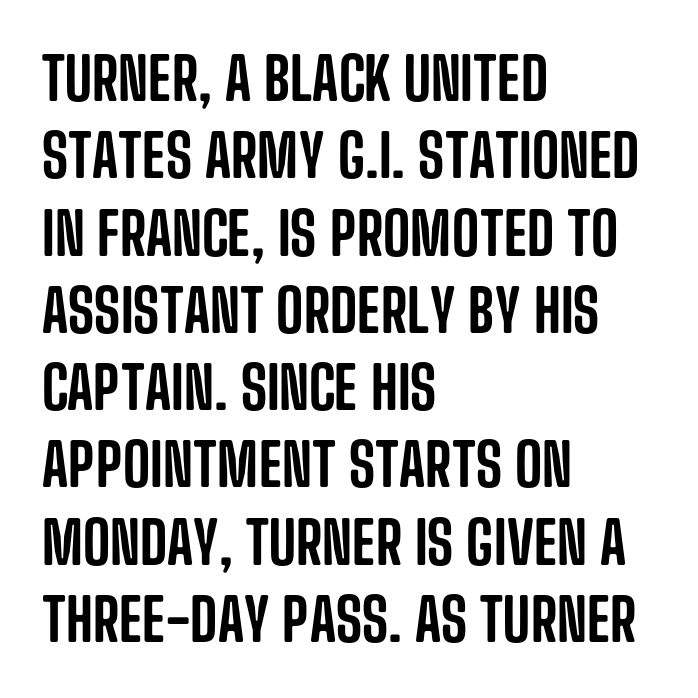
The image shows 59 px condensed sans-serif type, upright; set left-aligned, normal line spacing (1.31x), normal letter spacing, not underlined; low stroke contrast and a large x-height.
